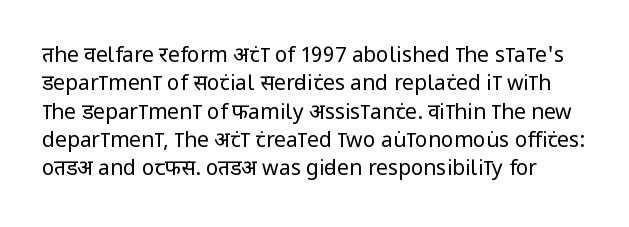
Q: Is the text bold? A: No.
Q: Is the text italic (slanted)? A: No, it is upright.
Q: Is the text underlined? A: No.
Q: Is the spacing between letters normal or unusually wide? A: Normal.
Q: Is the spacing between lines tight, normal or loose? A: Normal.
